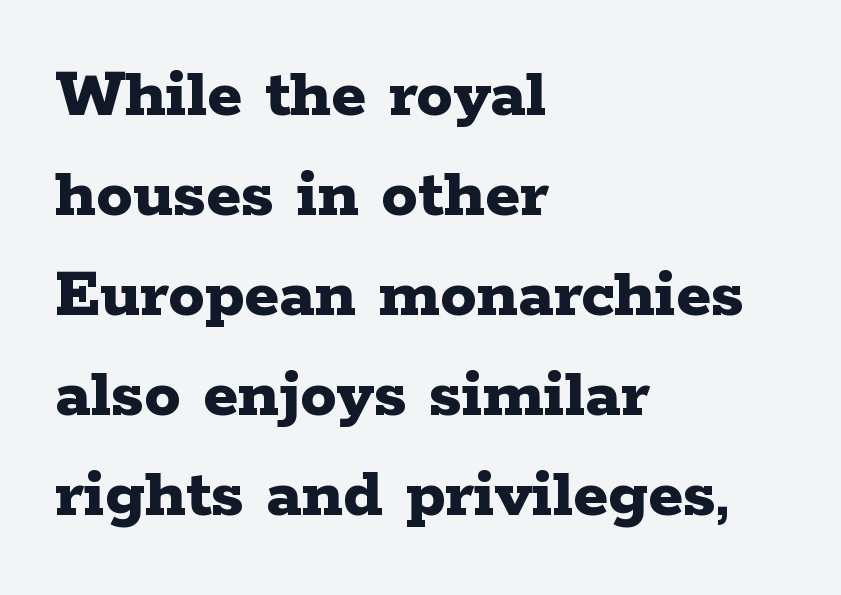
The image shows 73 px bold, wide serif type, upright; set left-aligned, normal line spacing (1.37x), normal letter spacing, not underlined; low stroke contrast and a medium x-height.
